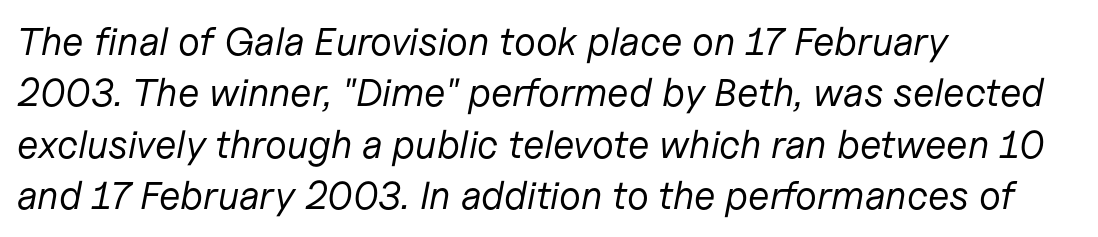
The weight would be labelled regular, book, light, or lighter still. The paragraph has a hard left edge and a soft right edge. The whole block is typeset with a tilt. The space directly below the letters is spotless. Default kerning and tracking; the words read as compact shapes. The face used here is proportionally spaced, like ordinary book or web type.
